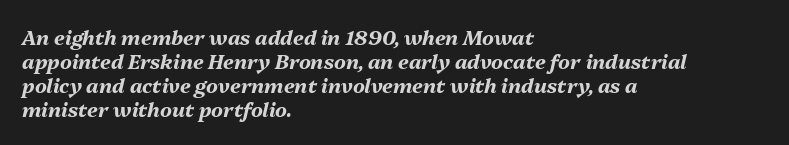
{"italic": "yes", "lean": "right", "slant_degrees": 13, "bold": "yes", "underline": "no", "align": "left", "line_spacing_ratio": 1.2, "letter_spacing": "normal", "letter_spacing_em": 0.0, "glyph_px": 20}
